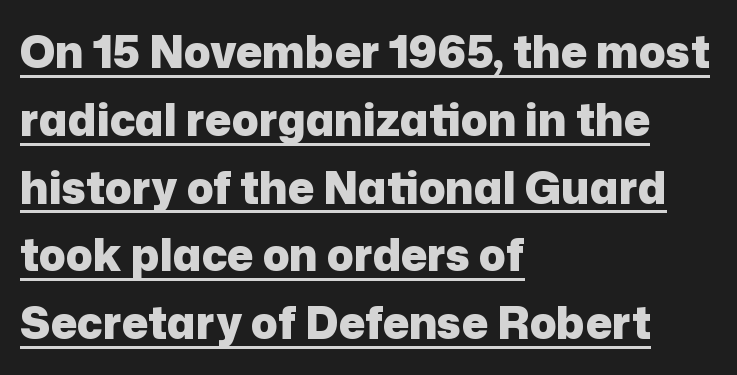
The image shows 44 px heavy sans-serif type, upright; set left-aligned, normal line spacing (1.54x), normal letter spacing, underlined; low stroke contrast and a medium x-height.
